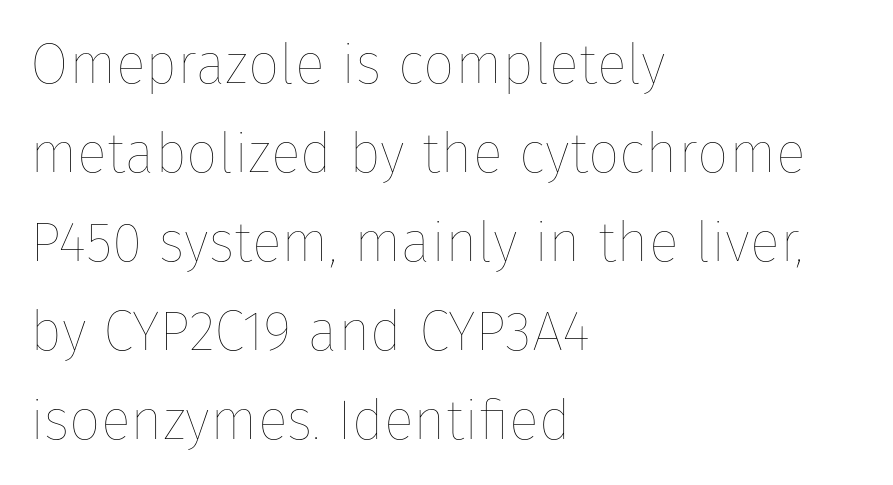
{"italic": "no", "bold": "no", "weight": "thin", "width": "normal", "stroke_contrast": "low", "x_height": "medium", "monospaced": "no", "underline": "no", "align": "left", "line_spacing": "normal", "line_spacing_ratio": 1.59, "letter_spacing": "normal", "letter_spacing_em": 0.0, "glyph_px": 56}
